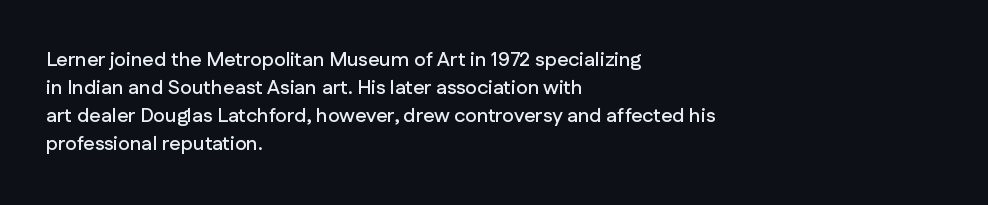
{"italic": "no", "underline": "no", "align": "left", "line_spacing": "normal", "line_spacing_ratio": 1.4, "letter_spacing": "normal", "letter_spacing_em": 0.0, "glyph_px": 20}
